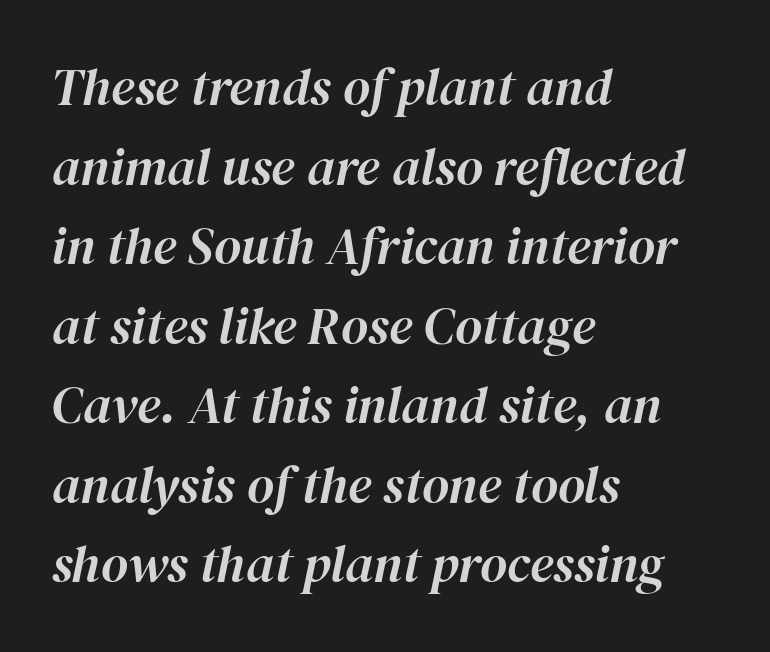
{"italic": "yes", "lean": "right", "slant_degrees": 12, "width": "normal", "stroke_contrast": "high", "x_height": "medium", "monospaced": "no", "underline": "no", "align": "left", "line_spacing": "normal", "line_spacing_ratio": 1.53, "letter_spacing": "normal", "letter_spacing_em": 0.0, "glyph_px": 52}
